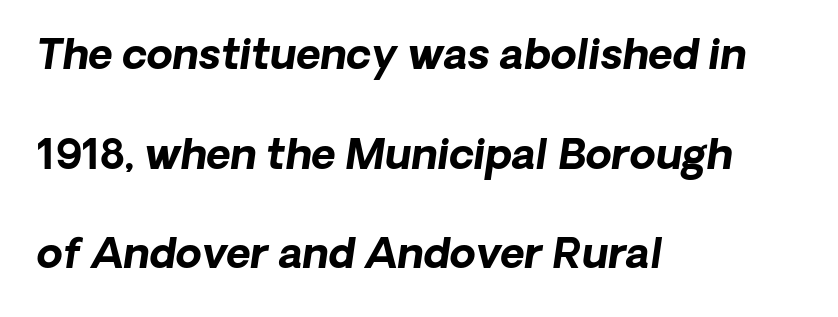
Descenders are the only things crossing below the line. Horizontally, the lines are justified to the leading edge only. Is the letter spacing exaggerated? No — it looks like the ordinary default. This sample uses a sans-serif face. Typesetter's note: full bold, strokes at maximum text heaviness. Proportional: the letters do not fall into vertical columns.
